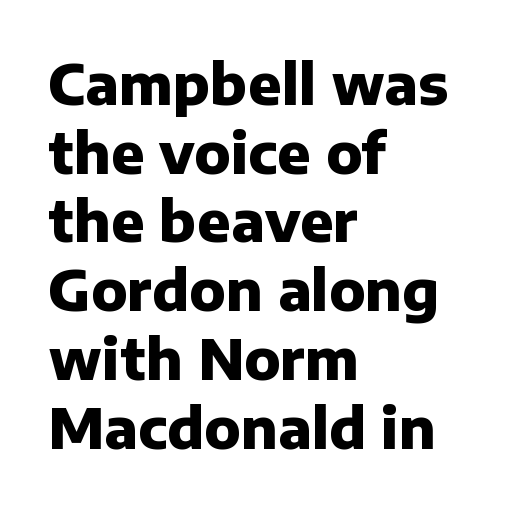
I'd call this a sans setting — the letters go barefoot. These lines are set flush left with a ragged right edge. Heft: maximum for text — a bold. What's the leading like? Ordinary, nothing unusual. This rendering features lettering with no underline.
